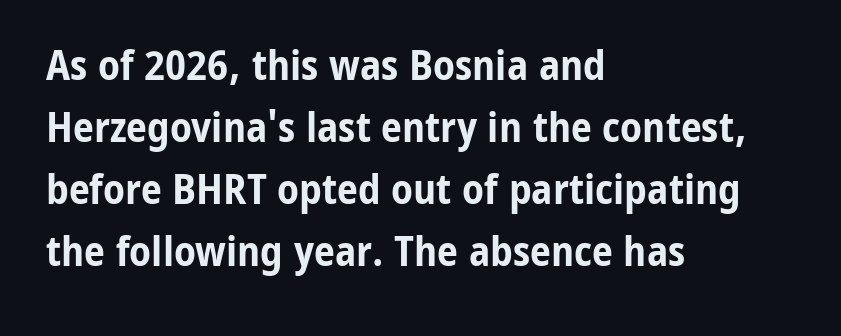
The image shows 42 px bold, condensed sans-serif type, upright; set left-aligned, normal line spacing (1.48x), normal letter spacing, not underlined; low stroke contrast and a medium x-height.
